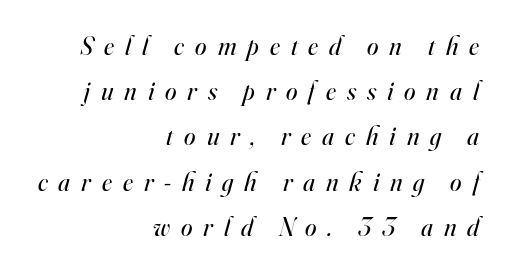
{"italic": "yes", "lean": "right", "slant_degrees": 16, "bold": "no", "underline": "no", "align": "right", "line_spacing_ratio": 1.74, "letter_spacing": "wide", "letter_spacing_em": 0.42, "glyph_px": 26}
